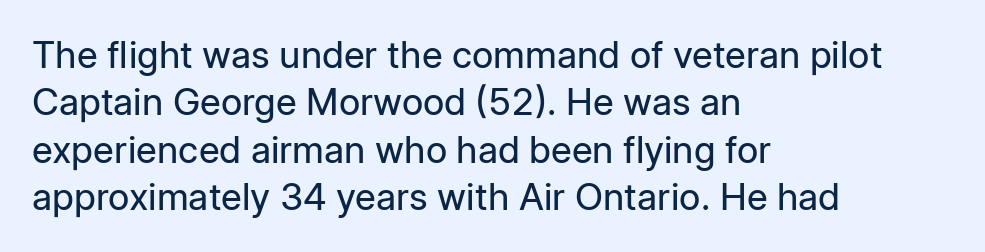
{"serif": "no", "italic": "no", "bold": "no", "weight": "regular", "width": "normal", "stroke_contrast": "low", "x_height": "medium", "monospaced": "no", "underline": "no", "align": "left", "line_spacing": "normal", "line_spacing_ratio": 1.28, "letter_spacing": "normal", "letter_spacing_em": 0.0, "glyph_px": 37}
